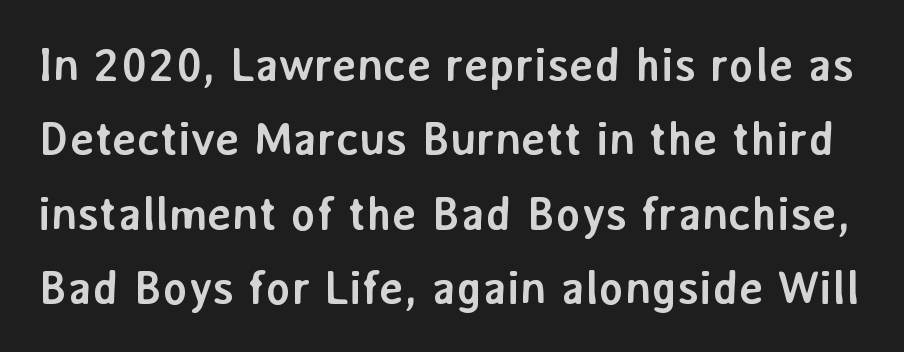
The font family rendered here belongs to the sans-serif group. The vertical gap from one line to the next is medium. Spacing verdict: proportional, widths tailored to each character. The passage shown is emphatically bold. Characters follow at the spacing the type designer built in. Ascenders rise straight up at ninety degrees.
